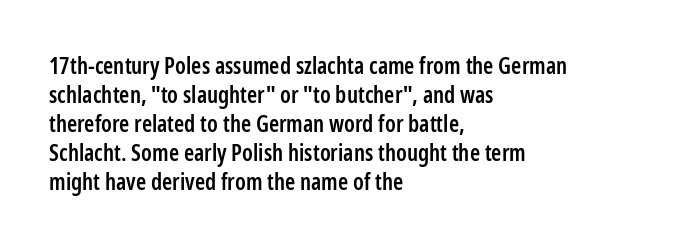
The image shows 23 px text type, upright; set left-aligned, normal line spacing (1.26x), normal letter spacing, not underlined.
